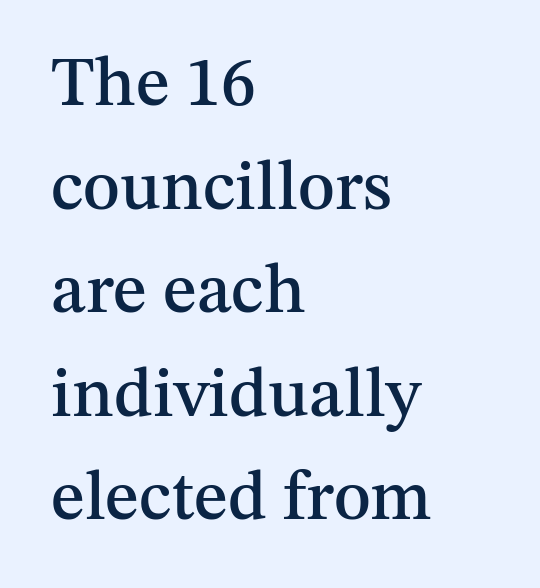
This rendering employs a face with finishing strokes, i.e., a serif. Rendered with straight, roman letterforms. Any mark beneath the type? The region is blank. Here the designer chose a conventional face with non-uniform glyph widths. Compared with typical body copy, the letter spacing here is the same. The block of text has a typical density, with ordinary space between rows.
